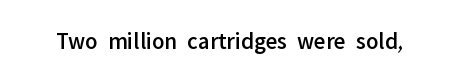
Observe the ordinary spacing: letters are neighbours, not strangers. Underline: absent. Rendered with straight, roman letterforms.
